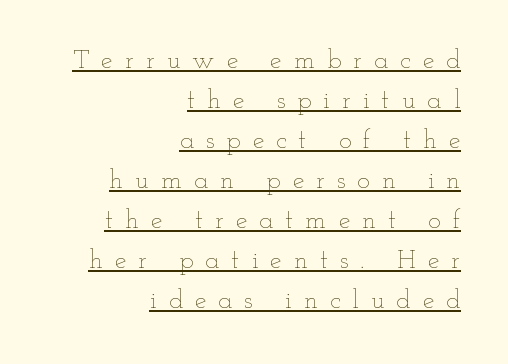
The image shows 26 px text type, upright; set right-aligned, normal line spacing (1.54x), unusually wide letter spacing (+0.47 em), underlined.
